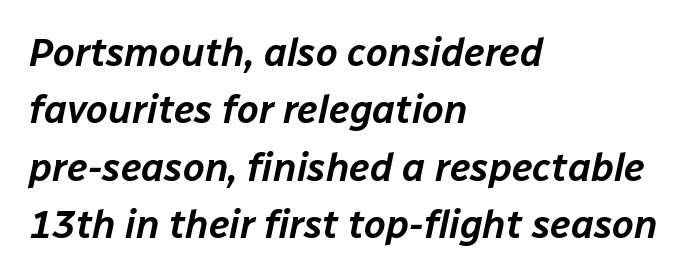
The image shows 39 px text type, italic (leaning right); set left-aligned, normal line spacing (1.47x), normal letter spacing, not underlined; low stroke contrast and a medium x-height.
